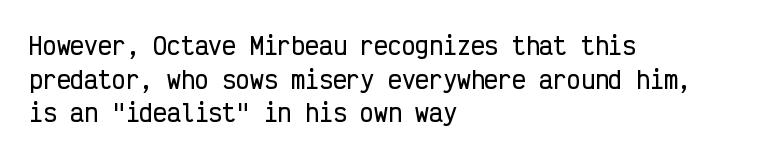
Notice how the passage keeps a crisp vertical edge on the left only. Ascenders rise straight up at ninety degrees. The passage shown is not underscored anywhere. Tracking value appears to be zero — textbook default spacing.
